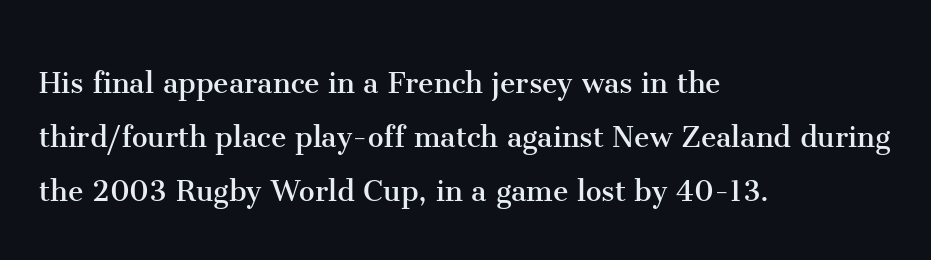
Check under the words: just untouched page. How are the letters spaced? Ordinarily, with no added tracking. If you drew a line through each stem, it would be perfectly vertical. No extra ink here — the face is not bold. Note the varied advance widths — an 'i' is clearly narrower than an 'm'.
